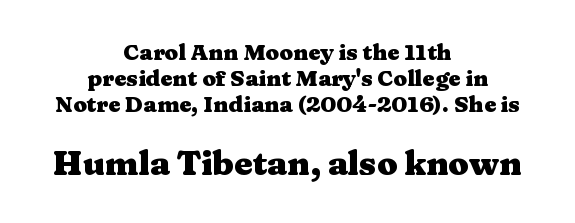
Q: Is the text bold? A: Yes.
Q: Is the text italic (slanted)? A: No, it is upright.
Q: Is the typeface a serif or a sans-serif typeface? A: Serif.
Q: Is the text underlined? A: No.
Q: How is the paragraph aligned? A: Centered.
Q: Is the spacing between letters normal or unusually wide? A: Normal.
Q: Which block of text is set in a larger size, the first (top) or the second (bottom)? A: The second (bottom) one.
Q: Width (condensed, normal, or wide)? A: Wide.
Q: Stroke contrast? A: Medium.
Q: x-height? A: Medium.
Q: Monospaced? A: No.
